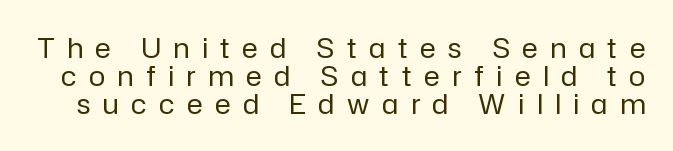
{"italic": "no", "bold": "no", "underline": "no", "line_spacing": "tight", "line_spacing_ratio": 1.03, "letter_spacing": "wide", "letter_spacing_em": 0.47, "glyph_px": 27}
